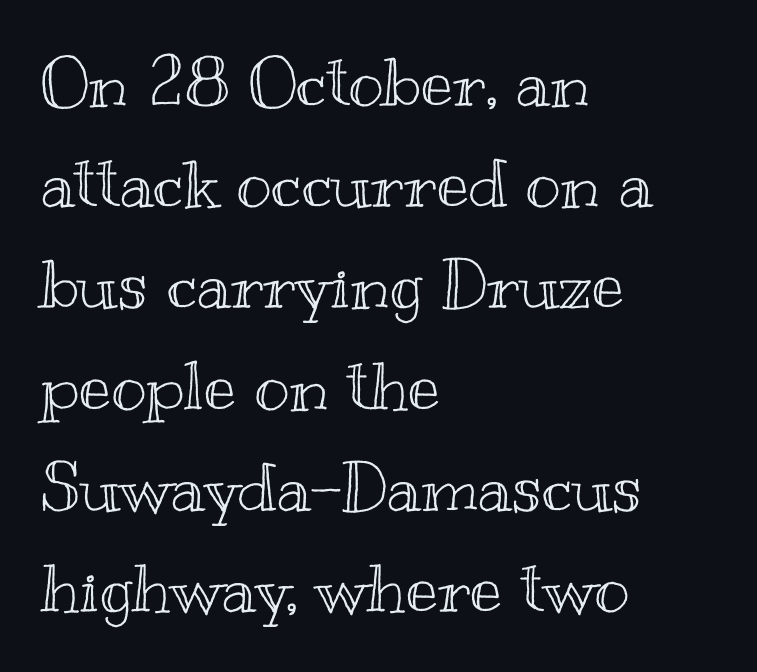
{"italic": "no", "width": "wide", "x_height": "small", "monospaced": "no", "underline": "no", "align": "left", "line_spacing": "normal", "line_spacing_ratio": 1.51, "letter_spacing": "normal", "letter_spacing_em": 0.0, "glyph_px": 67}
